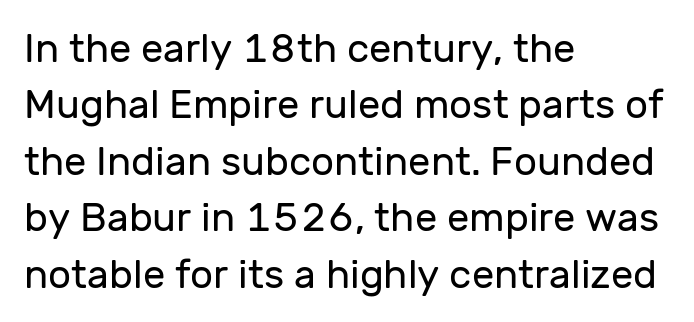
{"serif": "no", "italic": "no", "bold": "no", "weight": "regular", "width": "normal", "stroke_contrast": "low", "x_height": "medium", "monospaced": "no", "underline": "no", "align": "left", "line_spacing": "normal", "line_spacing_ratio": 1.41, "letter_spacing": "normal", "letter_spacing_em": 0.0, "glyph_px": 40}
